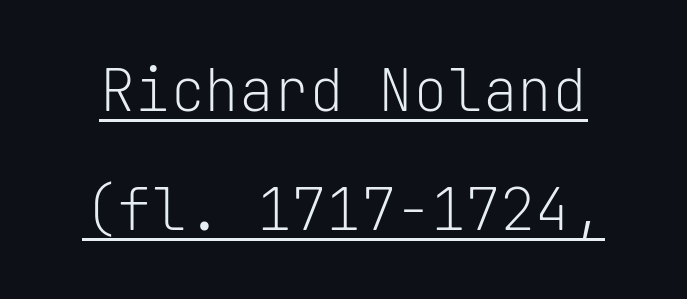
The image shows 58 px light sans-serif type, upright, monospaced; set loose line spacing (2.05x), normal letter spacing, underlined; low stroke contrast and a medium x-height.
